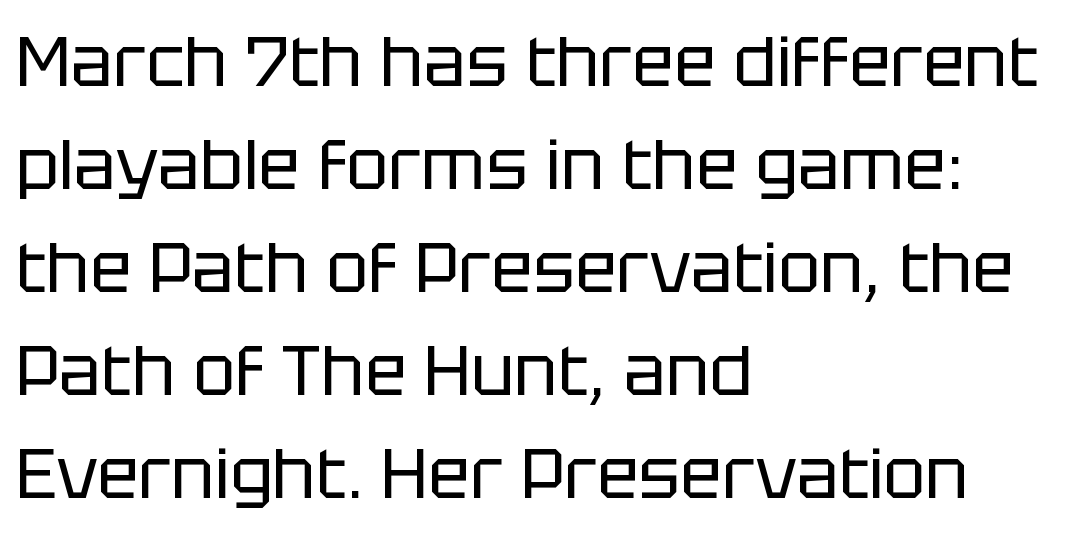
Q: Is the text bold? A: No.
Q: Is the text italic (slanted)? A: No, it is upright.
Q: Is the typeface a serif or a sans-serif typeface? A: Sans-serif.
Q: Is the text underlined? A: No.
Q: How is the paragraph aligned? A: Left-aligned.
Q: Is the spacing between letters normal or unusually wide? A: Normal.
Q: Is the spacing between lines tight, normal or loose? A: Normal.
Q: Width (condensed, normal, or wide)? A: Normal.
Q: Stroke contrast? A: Low.
Q: x-height? A: Large.
Q: Monospaced? A: No.
